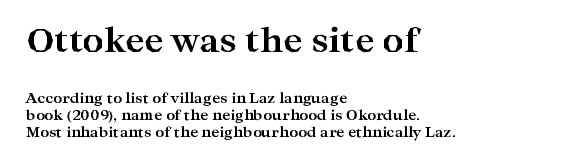
{"serif": "yes", "italic": "no", "bold": "yes", "weight": "bold", "width": "wide", "stroke_contrast": "high", "x_height": "medium", "monospaced": "no", "underline": "no", "align": "left", "line_spacing_ratio": 1.2, "letter_spacing": "normal", "letter_spacing_em": 0.0, "larger_block": "first", "size_ratio": 2.36, "glyph_px": 33}
